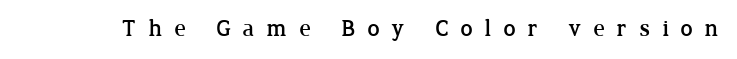
The image shows 24 px text type, upright; set unusually wide letter spacing (+0.5 em), not underlined.
